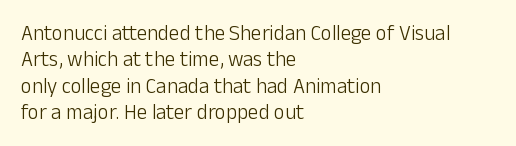
Q: Is the text bold? A: No.
Q: Is the text italic (slanted)? A: No, it is upright.
Q: Is the text underlined? A: No.
Q: How is the paragraph aligned? A: Left-aligned.
Q: Is the spacing between letters normal or unusually wide? A: Normal.
Q: Is the spacing between lines tight, normal or loose? A: Normal.
